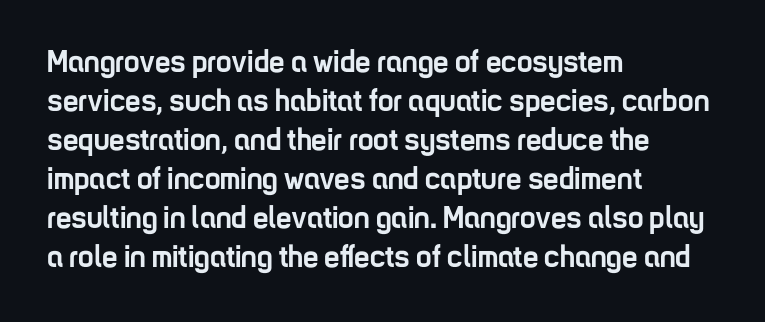
The image shows 31 px semibold, condensed sans-serif type, upright; set left-aligned, normal line spacing (1.26x), normal letter spacing, not underlined; low stroke contrast and a medium x-height.
